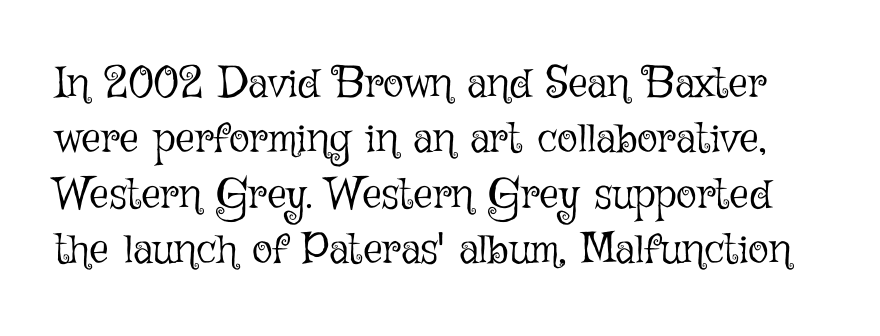
Q: Is the text bold? A: No.
Q: Is the text italic (slanted)? A: No, it is upright.
Q: Is the text underlined? A: No.
Q: Is the spacing between letters normal or unusually wide? A: Normal.
Q: Is the spacing between lines tight, normal or loose? A: Normal.
Q: Width (condensed, normal, or wide)? A: Normal.
Q: Stroke contrast? A: Low.
Q: x-height? A: Medium.
Q: Monospaced? A: No.
